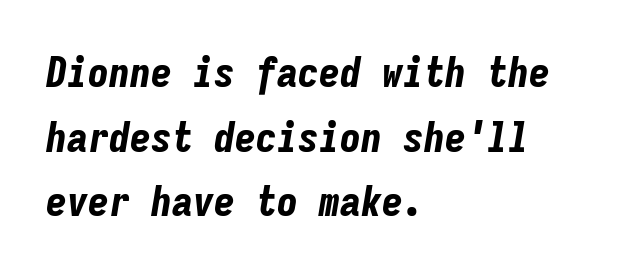
Q: Is the text bold? A: Yes.
Q: Is the text italic (slanted)? A: Yes, it leans right by about 9 degrees.
Q: Is the text underlined? A: No.
Q: How is the paragraph aligned? A: Left-aligned.
Q: Is the spacing between letters normal or unusually wide? A: Normal.
Q: Is the spacing between lines tight, normal or loose? A: Normal.
Q: Width (condensed, normal, or wide)? A: Condensed.
Q: Stroke contrast? A: Low.
Q: x-height? A: Medium.
Q: Monospaced? A: Yes.
